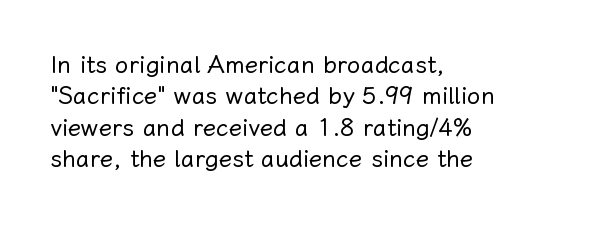
{"italic": "no", "bold": "no", "underline": "no", "align": "left", "line_spacing": "normal", "line_spacing_ratio": 1.31, "letter_spacing": "normal", "letter_spacing_em": 0.0, "glyph_px": 24}
